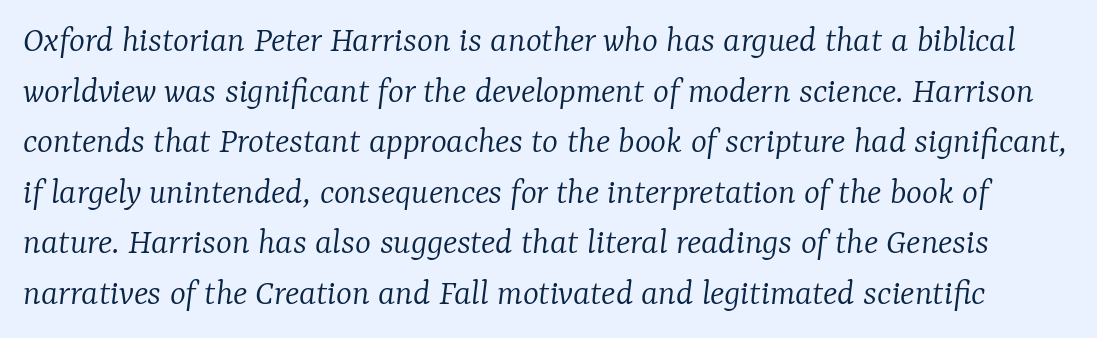
{"serif": "yes", "italic": "yes", "lean": "right", "slant_degrees": 7, "bold": "no", "weight": "light", "width": "normal", "stroke_contrast": "low", "x_height": "medium", "monospaced": "no", "underline": "no", "line_spacing": "normal", "line_spacing_ratio": 1.33, "letter_spacing": "normal", "letter_spacing_em": 0.0, "glyph_px": 38}
